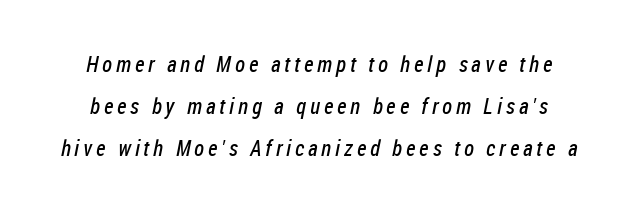
The image shows 22 px text type; set loose line spacing (1.92x), not underlined.
